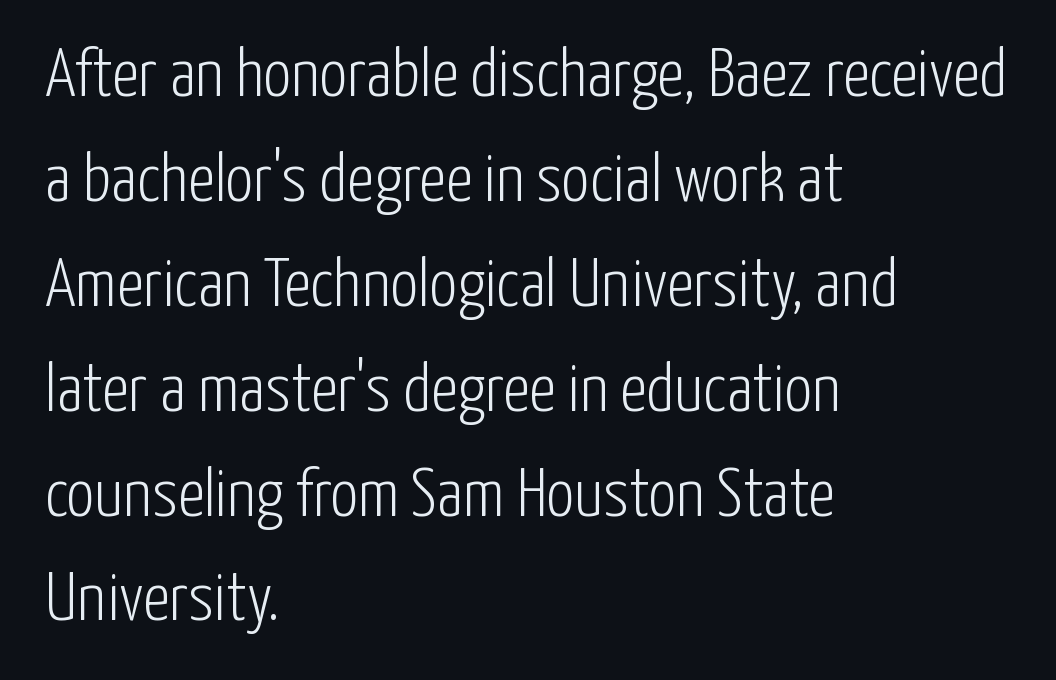
{"serif": "no", "italic": "no", "bold": "no", "weight": "light", "width": "condensed", "stroke_contrast": "low", "x_height": "medium", "monospaced": "no", "underline": "no", "align": "left", "line_spacing": "normal", "line_spacing_ratio": 1.52, "letter_spacing": "normal", "letter_spacing_em": 0.0, "glyph_px": 69}
